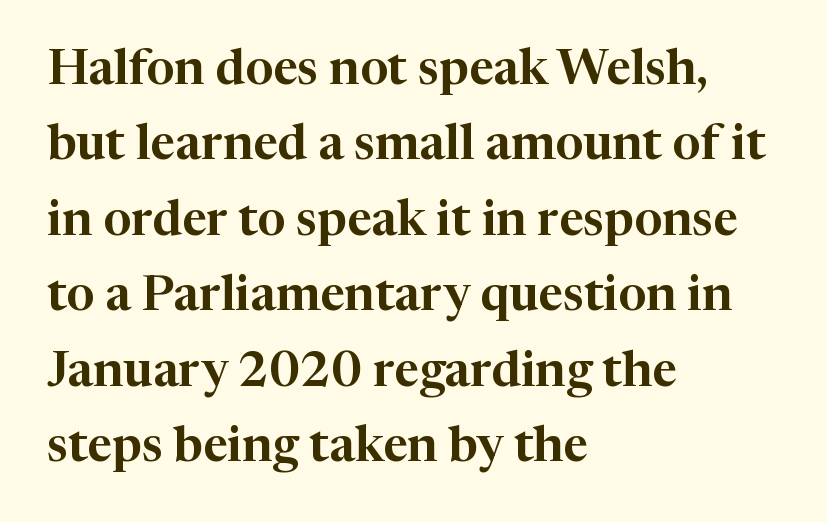
{"serif": "yes", "italic": "no", "width": "normal", "stroke_contrast": "high", "x_height": "medium", "monospaced": "no", "underline": "no", "align": "left", "line_spacing": "normal", "line_spacing_ratio": 1.54, "letter_spacing": "normal", "letter_spacing_em": 0.0, "glyph_px": 49}
